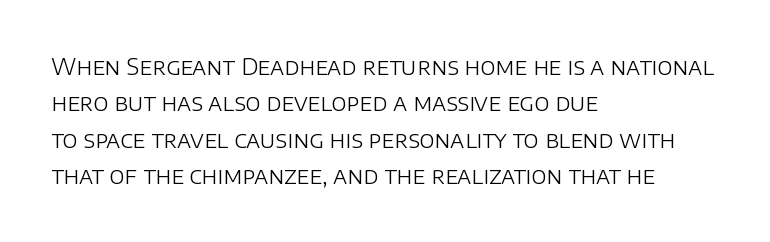
{"italic": "no", "bold": "no", "underline": "no", "align": "left", "line_spacing": "normal", "line_spacing_ratio": 1.58, "letter_spacing": "normal", "letter_spacing_em": 0.0, "glyph_px": 23}
